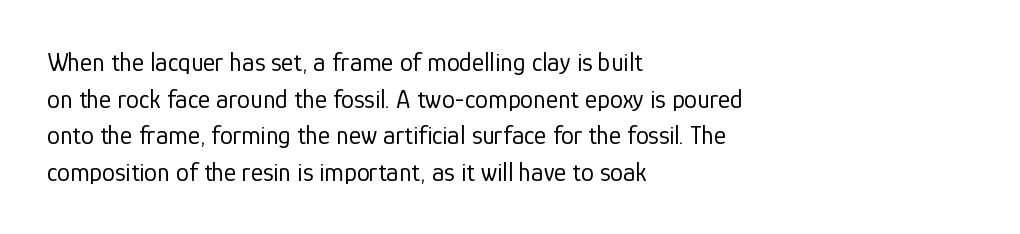
The image shows 26 px text type, upright; set left-aligned, normal line spacing (1.41x), normal letter spacing, not underlined.
